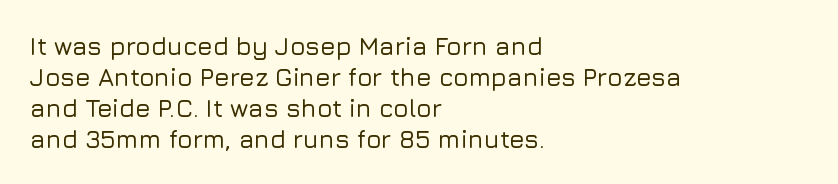
The image shows 25 px text type, upright; set left-aligned, line spacing 1.24x, normal letter spacing, not underlined.
